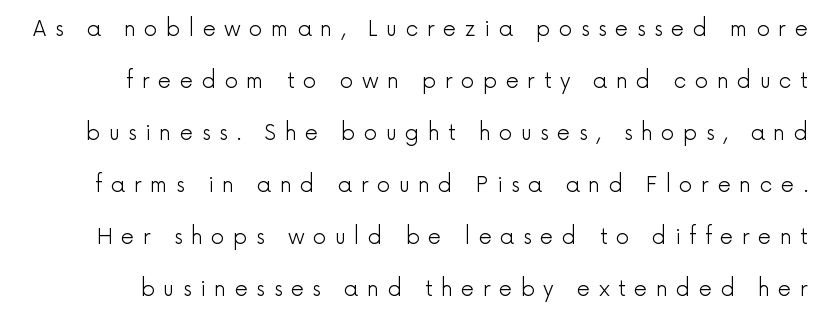
The font's upright variant was chosen for this text. The weight would be labelled regular, book, light, or lighter still. The passage shown has open, widely tracked lettering throughout. Words float on clear page, feet unadorned. Does the leading feel generous? Absolutely, it's lavish.
